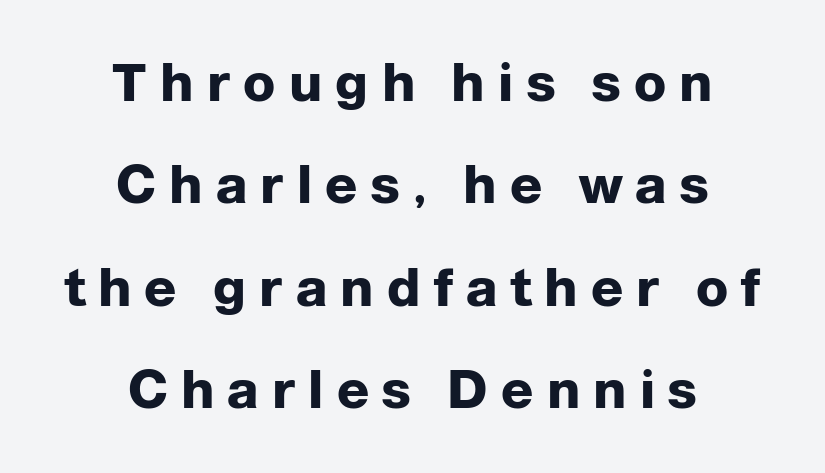
Do the characters align in a grid? No, the font is proportional. A roman cut, with each character standing at attention. Descenders hang freely into open space. The rendering uses a large line-height, opening up the rows.
